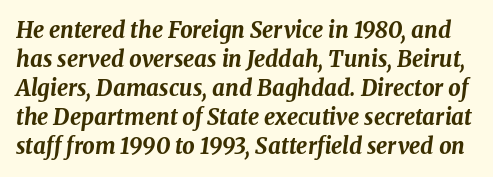
The image shows 22 px bold type, italic (leaning right); set normal line spacing (1.32x), normal letter spacing, not underlined.
